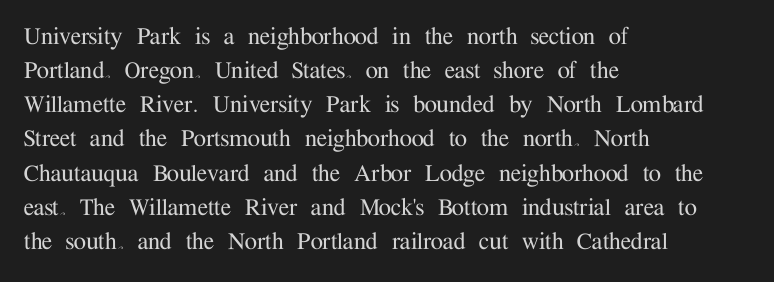
Q: Is the text italic (slanted)? A: No, it is upright.
Q: Is the typeface a serif or a sans-serif typeface? A: Serif.
Q: Is the text underlined? A: No.
Q: How is the paragraph aligned? A: Left-aligned.
Q: Is the spacing between letters normal or unusually wide? A: Normal.
Q: Width (condensed, normal, or wide)? A: Normal.
Q: Stroke contrast? A: Medium.
Q: x-height? A: Medium.
Q: Monospaced? A: No.
